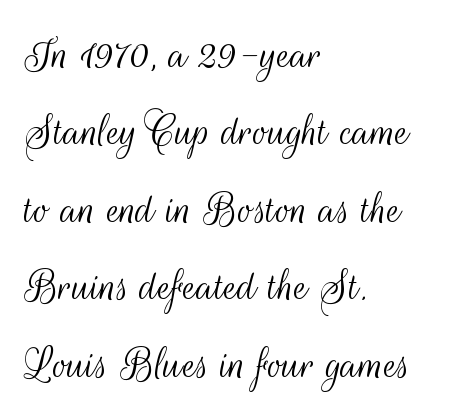
Q: Is the text bold? A: No.
Q: Is the text italic (slanted)? A: Yes.
Q: Is the typeface a serif or a sans-serif typeface? A: Sans-serif.
Q: Is the text underlined? A: No.
Q: How is the paragraph aligned? A: Left-aligned.
Q: Is the spacing between letters normal or unusually wide? A: Normal.
Q: Is the spacing between lines tight, normal or loose? A: Normal.
Q: Width (condensed, normal, or wide)? A: Condensed.
Q: Stroke contrast? A: Medium.
Q: x-height? A: Small.
Q: Monospaced? A: No.
